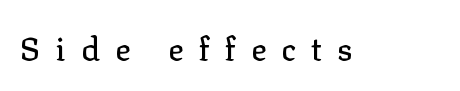
Q: Is the text italic (slanted)? A: No, it is upright.
Q: Is the typeface a serif or a sans-serif typeface? A: Serif.
Q: Is the text underlined? A: No.
Q: Is the spacing between letters normal or unusually wide? A: Unusually wide.
Q: Width (condensed, normal, or wide)? A: Normal.
Q: Stroke contrast? A: Low.
Q: x-height? A: Medium.
Q: Monospaced? A: No.
